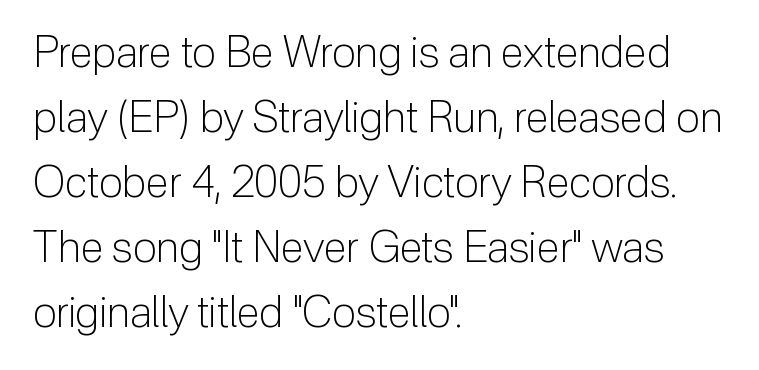
The image shows 43 px light sans-serif type, upright; set left-aligned, normal line spacing (1.51x), normal letter spacing, not underlined; low stroke contrast and a medium x-height.
